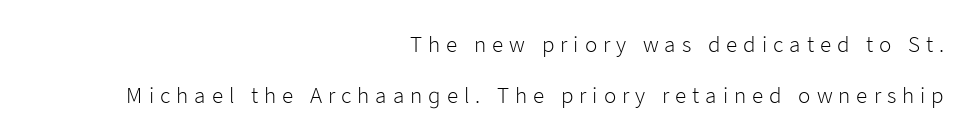
{"italic": "no", "bold": "no", "underline": "no", "align": "right", "line_spacing": "loose", "line_spacing_ratio": 2.2, "letter_spacing": "wide", "letter_spacing_em": 0.26, "glyph_px": 23}
